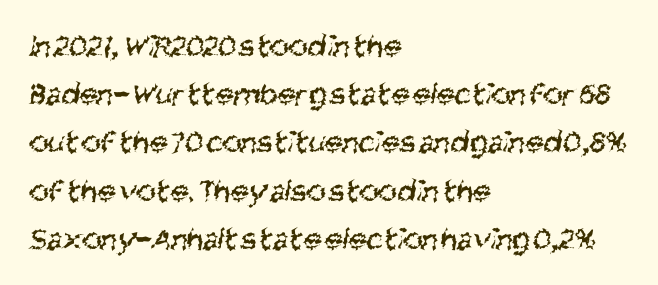
Q: Is the text bold? A: No.
Q: Is the typeface a serif or a sans-serif typeface? A: Sans-serif.
Q: Is the text underlined? A: No.
Q: How is the paragraph aligned? A: Left-aligned.
Q: Is the spacing between letters normal or unusually wide? A: Normal.
Q: Is the spacing between lines tight, normal or loose? A: Normal.
Q: Width (condensed, normal, or wide)? A: Condensed.
Q: Stroke contrast? A: Medium.
Q: x-height? A: Large.
Q: Monospaced? A: No.
